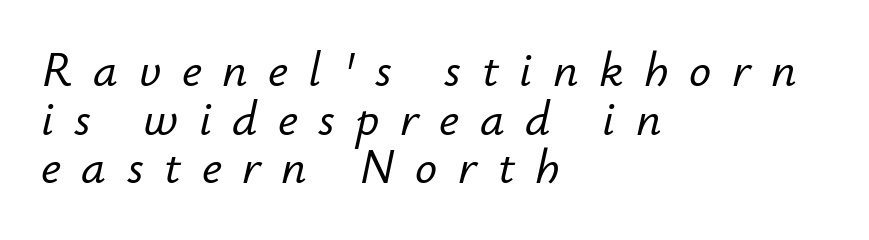
Q: Is the text italic (slanted)? A: Yes, it leans right by about 12 degrees.
Q: Is the text underlined? A: No.
Q: How is the paragraph aligned? A: Left-aligned.
Q: Is the spacing between letters normal or unusually wide? A: Unusually wide.
Q: Is the spacing between lines tight, normal or loose? A: Tight.
Q: Width (condensed, normal, or wide)? A: Normal.
Q: Stroke contrast? A: Low.
Q: x-height? A: Small.
Q: Monospaced? A: No.
